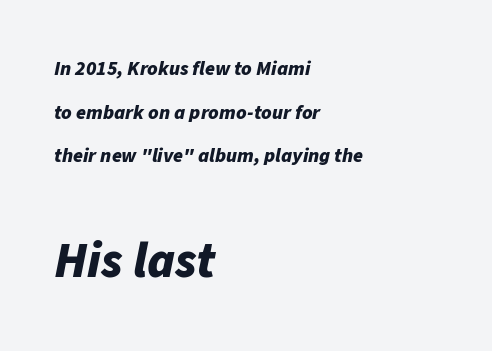
Block two is the big one; block one sits smaller above it. The passage shown has conventional tracking throughout. The font is running at its bold setting. How would I describe the line gaps? Wide and relaxed. Looks like regular typesetting: each glyph gets only the width it needs. Plain, unruled lines of type.
